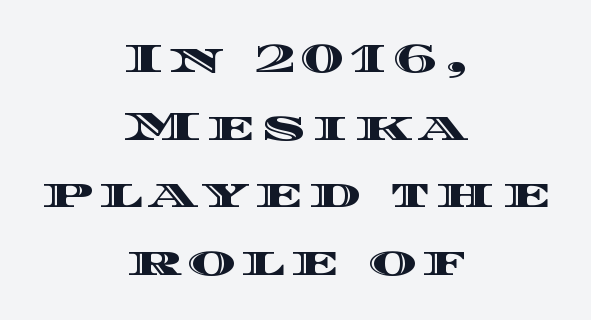
Varying glyph widths throughout — classic text-font behaviour. Does the leading feel generous? No, just average. Caption: multi-line text, centered on the measure. A roman cut, with each character standing at attention.
